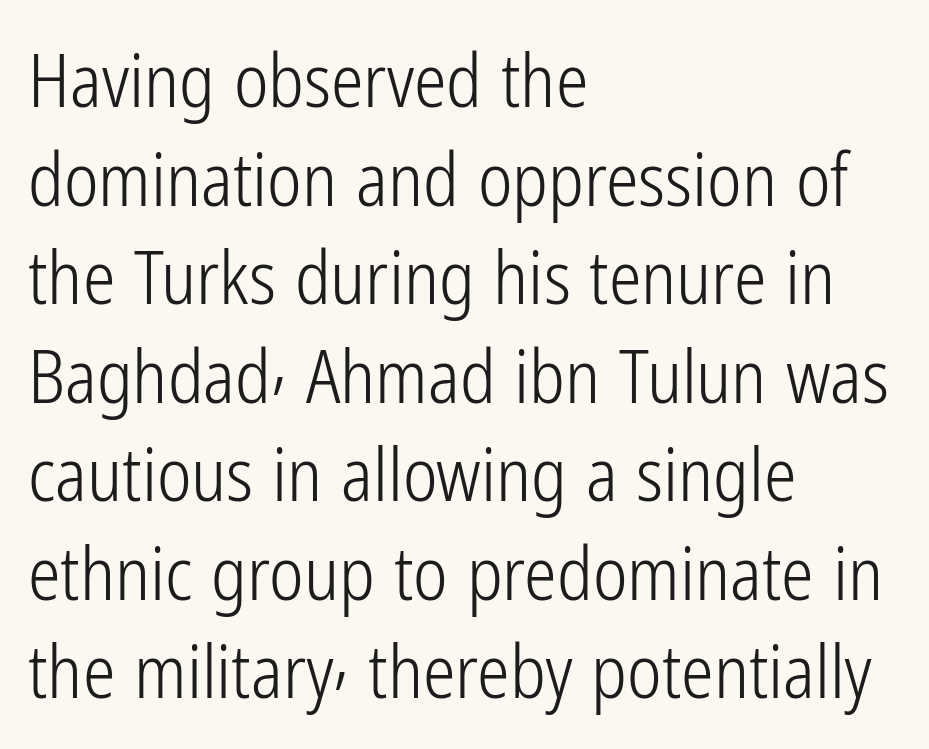
The image shows 73 px light, condensed sans-serif type, upright; set left-aligned, normal line spacing (1.35x), normal letter spacing, not underlined; low stroke contrast and a medium x-height.
